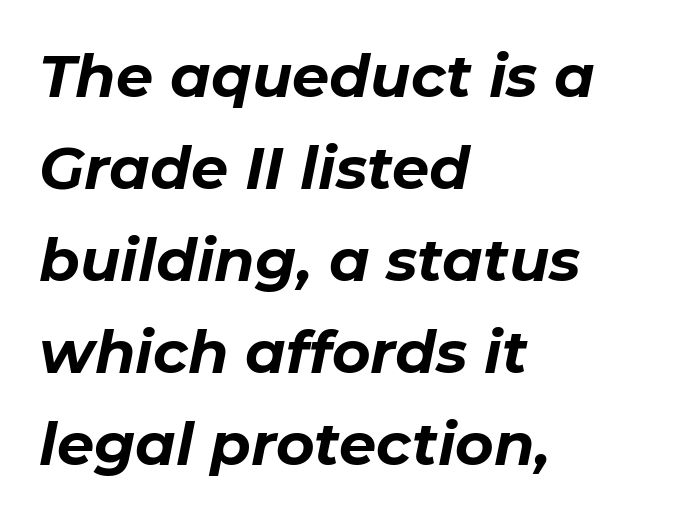
Spacing verdict: proportional, widths tailored to each character. Anything drawn beneath the words? Only blank space. This block has exactly the height ordinary leading produces. The rendering anchors every line to the left-hand side.
